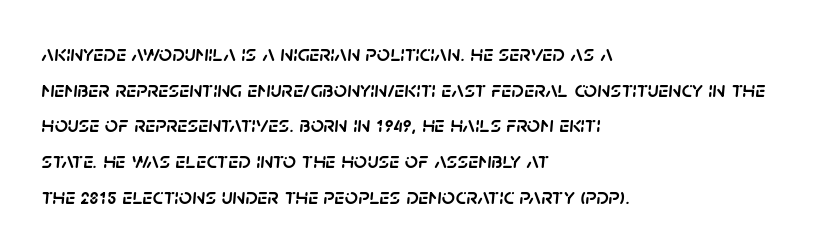
Q: Is the text italic (slanted)? A: Yes, it leans right by about 5 degrees.
Q: Is the text underlined? A: No.
Q: How is the paragraph aligned? A: Left-aligned.
Q: Is the spacing between letters normal or unusually wide? A: Normal.
Q: Is the spacing between lines tight, normal or loose? A: Normal.
